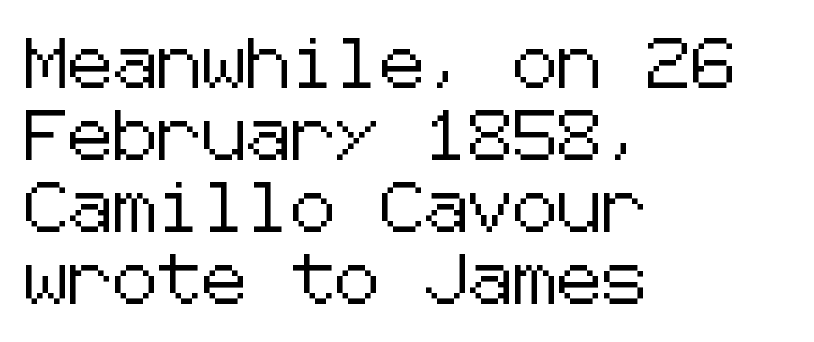
Q: Is the text italic (slanted)? A: No, it is upright.
Q: Is the typeface a serif or a sans-serif typeface? A: Sans-serif.
Q: Is the text underlined? A: No.
Q: How is the paragraph aligned? A: Left-aligned.
Q: Is the spacing between letters normal or unusually wide? A: Normal.
Q: Is the spacing between lines tight, normal or loose? A: Normal.
Q: Width (condensed, normal, or wide)? A: Normal.
Q: Stroke contrast? A: Low.
Q: x-height? A: Medium.
